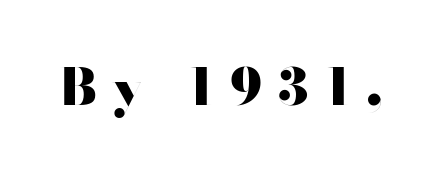
Q: Is the text bold? A: Yes.
Q: Is the text italic (slanted)? A: No, it is upright.
Q: Is the typeface a serif or a sans-serif typeface? A: Sans-serif.
Q: Is the text underlined? A: No.
Q: Is the spacing between letters normal or unusually wide? A: Unusually wide.
Q: Width (condensed, normal, or wide)? A: Wide.
Q: Stroke contrast? A: High.
Q: x-height? A: Small.
Q: Monospaced? A: No.
